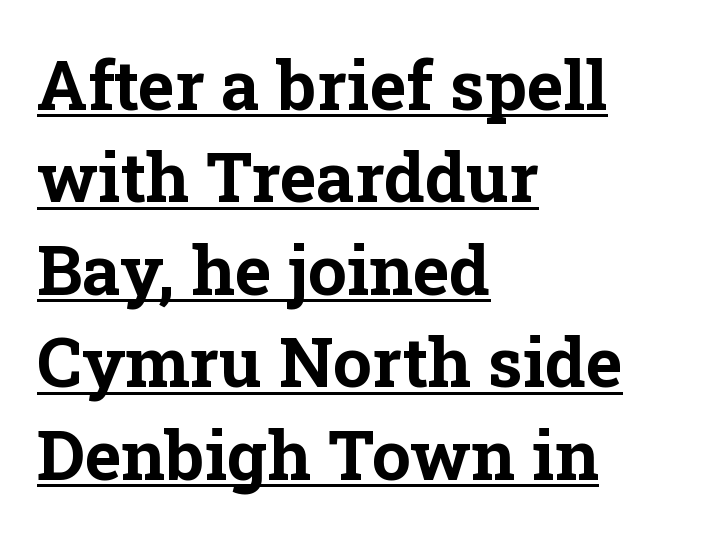
The image shows 69 px bold serif type, upright; set left-aligned, normal line spacing (1.34x), normal letter spacing, underlined; low stroke contrast and a medium x-height.
